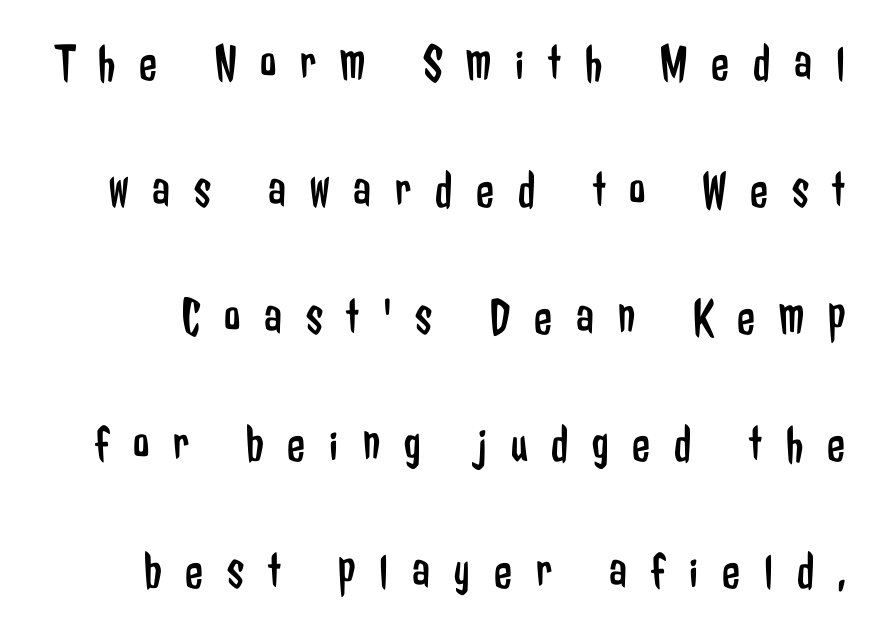
{"serif": "no", "italic": "no", "bold": "no", "weight": "regular", "width": "condensed", "stroke_contrast": "low", "x_height": "medium", "monospaced": "no", "underline": "no", "line_spacing": "loose", "line_spacing_ratio": 2.44, "letter_spacing": "wide", "letter_spacing_em": 0.46, "glyph_px": 52}
